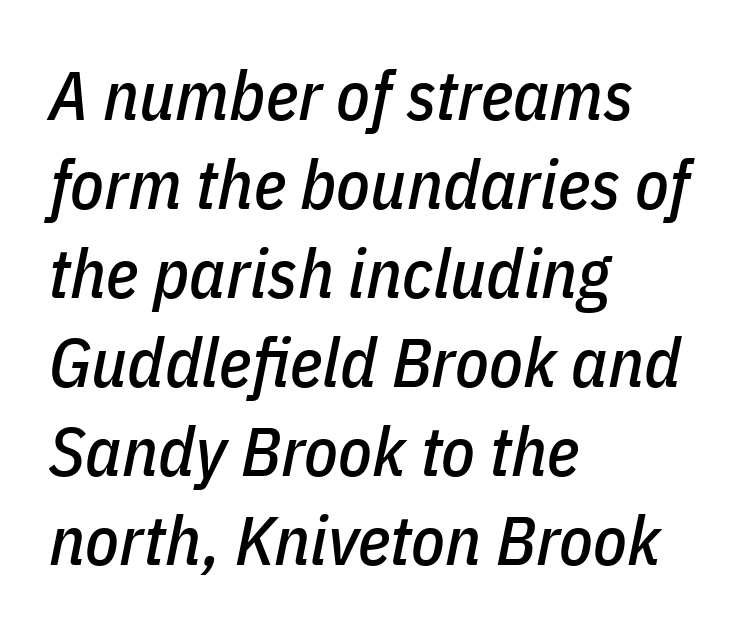
Q: Is the text italic (slanted)? A: Yes, it leans right by about 11 degrees.
Q: Is the text underlined? A: No.
Q: How is the paragraph aligned? A: Left-aligned.
Q: Is the spacing between letters normal or unusually wide? A: Normal.
Q: Is the spacing between lines tight, normal or loose? A: Normal.
Q: Width (condensed, normal, or wide)? A: Condensed.
Q: Stroke contrast? A: Low.
Q: x-height? A: Medium.
Q: Monospaced? A: No.
